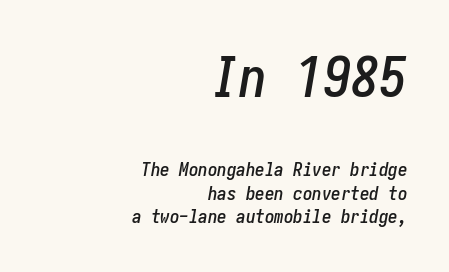
{"italic": "yes", "lean": "right", "slant_degrees": 10, "width": "condensed", "stroke_contrast": "low", "x_height": "medium", "underline": "no", "align": "right", "line_spacing": "normal", "line_spacing_ratio": 1.25, "letter_spacing": "normal", "letter_spacing_em": 0.0, "larger_block": "first", "size_ratio": 2.95, "glyph_px": 56}
